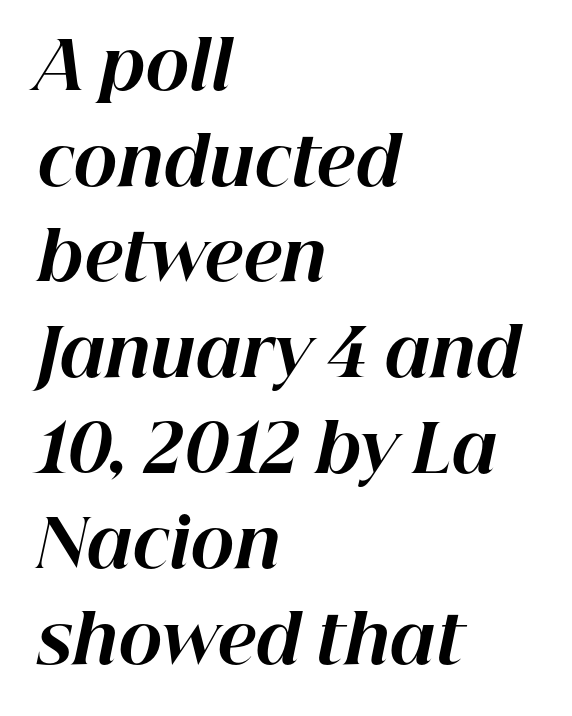
{"italic": "yes", "lean": "right", "slant_degrees": 12, "bold": "yes", "weight": "bold", "width": "normal", "stroke_contrast": "high", "x_height": "medium", "monospaced": "no", "underline": "no", "align": "left", "line_spacing": "normal", "line_spacing_ratio": 1.45, "letter_spacing": "normal", "letter_spacing_em": 0.0, "glyph_px": 66}
